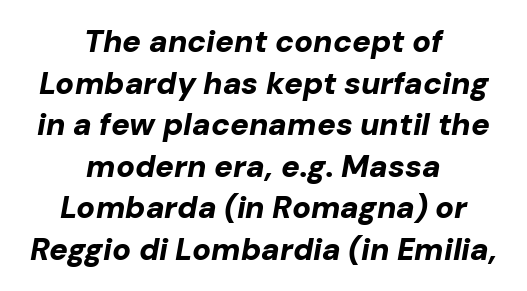
Here the designer chose a conventional face with non-uniform glyph widths. Anything drawn beneath the words? Only blank space. Each new line begins a customary step beneath the previous one. Is the type slanted? Yes — the strokes lean at a clear angle. The gaps between neighbouring characters are ordinary and unremarkable. Stroke thickness is high; the sample reads as a true bold.
